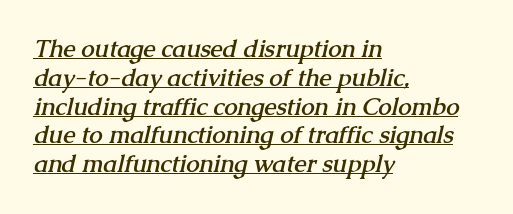
The image shows 24 px bold type; set left-aligned, line spacing 1.2x, normal letter spacing, underlined.
